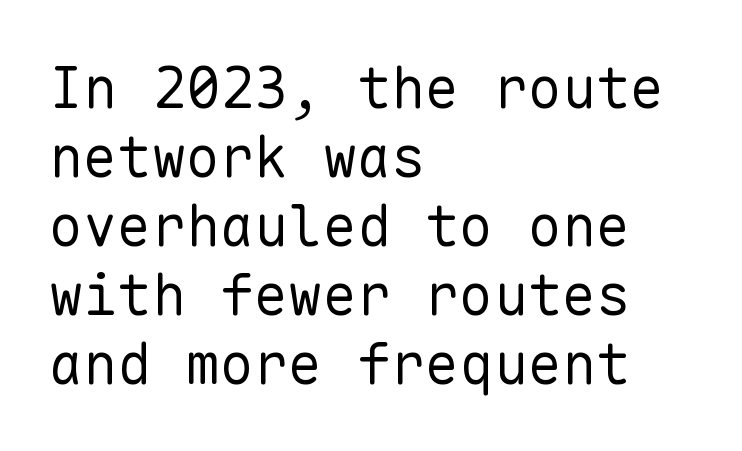
Q: Is the text bold? A: No.
Q: Is the text italic (slanted)? A: No, it is upright.
Q: Is the typeface a serif or a sans-serif typeface? A: Sans-serif.
Q: Is the text underlined? A: No.
Q: How is the paragraph aligned? A: Left-aligned.
Q: Is the spacing between letters normal or unusually wide? A: Normal.
Q: Width (condensed, normal, or wide)? A: Normal.
Q: Stroke contrast? A: Low.
Q: x-height? A: Medium.
Q: Monospaced? A: Yes.
